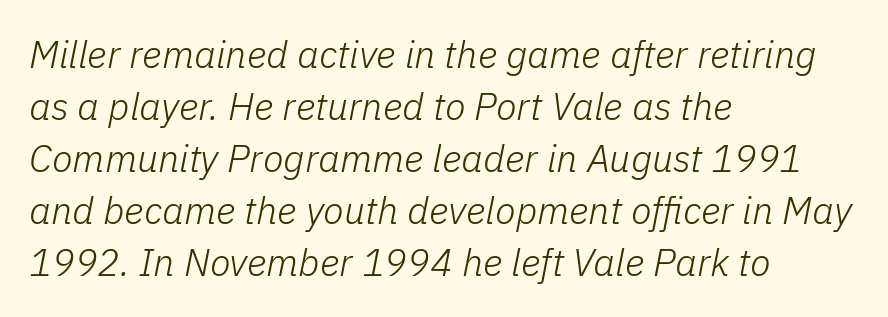
Stem width sits at or under what a default text font uses. Spacing between characters is what you'd get straight out of the box. Here the designer chose a conventional face with non-uniform glyph widths. Bare-footed words on every line.
